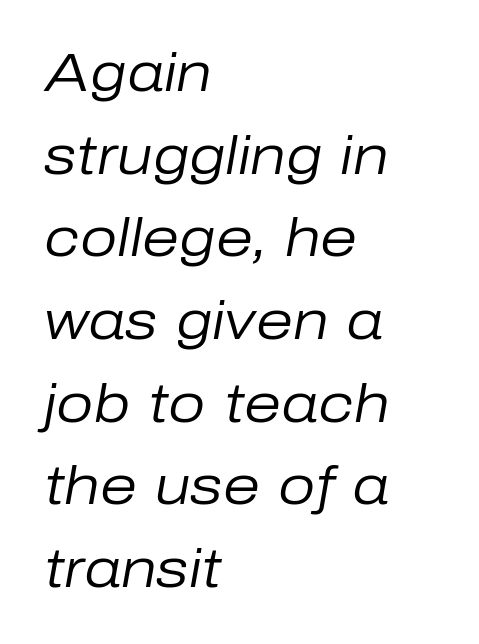
Q: Is the text bold? A: No.
Q: Is the text italic (slanted)? A: Yes, it leans right by about 10 degrees.
Q: Is the text underlined? A: No.
Q: How is the paragraph aligned? A: Left-aligned.
Q: Is the spacing between letters normal or unusually wide? A: Normal.
Q: Is the spacing between lines tight, normal or loose? A: Normal.
Q: Width (condensed, normal, or wide)? A: Normal.
Q: Stroke contrast? A: Low.
Q: x-height? A: Medium.
Q: Monospaced? A: No.
